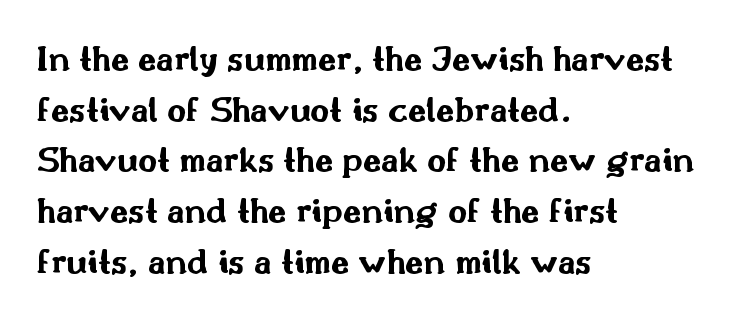
The tracking reads as untouched default to a designer's eye. The lines are quadded left. Ascenders rise straight up at ninety degrees. Classification — sans serif. Anything drawn beneath the words? Only blank space. The leading is moderate, giving the passage an even texture.
